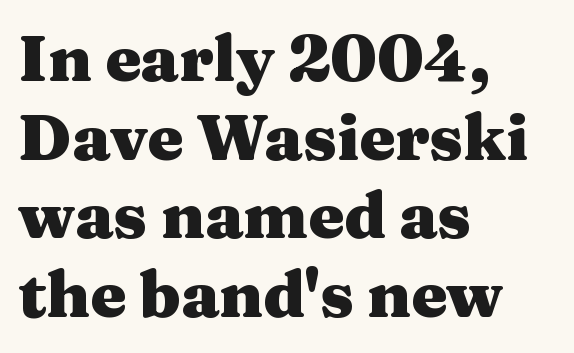
Q: Is the text bold? A: Yes.
Q: Is the text italic (slanted)? A: No, it is upright.
Q: Is the typeface a serif or a sans-serif typeface? A: Serif.
Q: Is the text underlined? A: No.
Q: How is the paragraph aligned? A: Left-aligned.
Q: Is the spacing between letters normal or unusually wide? A: Normal.
Q: Width (condensed, normal, or wide)? A: Wide.
Q: Stroke contrast? A: Medium.
Q: x-height? A: Medium.
Q: Monospaced? A: No.
